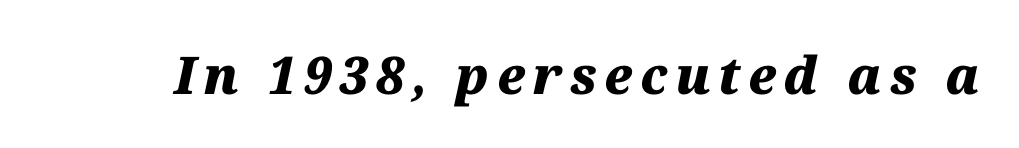
The image shows 52 px heavy type, italic (leaning right); set not underlined; medium stroke contrast and a medium x-height.
